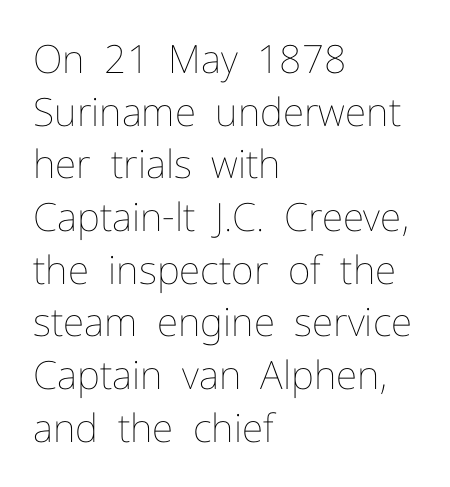
The baseline area is clear. The face used here is proportionally spaced, like ordinary book or web type. Baseline-to-baseline distance is the conventional proportion of letter height. A student would call this left alignment; a typographer would say flush left, rag right. Each stroke keeps to a modest, everyday thickness or less. The gaps between neighbouring characters are ordinary and unremarkable.
